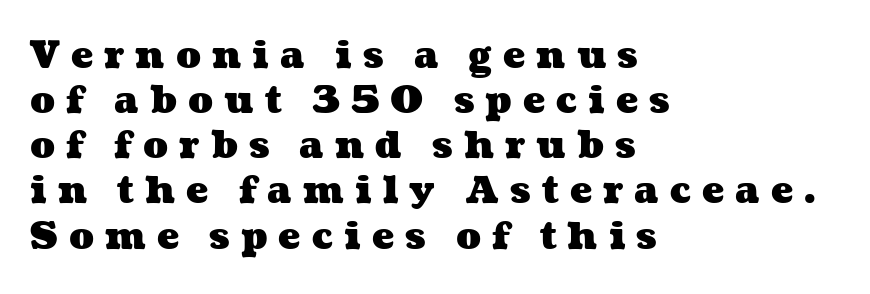
Tracking here is generous; glyphs stand well apart from one another. Compared with a centered layout, this one pins lines to the left instead. Summary of weight: heavy, a full bold. Do the characters align in a grid? No, the font is proportional.
